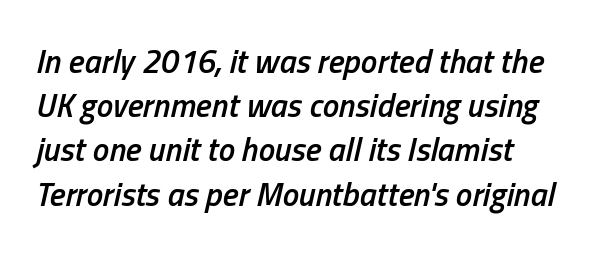
The image shows 33 px semibold, condensed type, italic (leaning right); set normal line spacing (1.34x), normal letter spacing, not underlined; low stroke contrast and a medium x-height.
